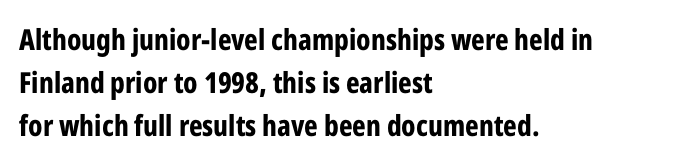
Q: Is the text bold? A: Yes.
Q: Is the text italic (slanted)? A: No, it is upright.
Q: Is the typeface a serif or a sans-serif typeface? A: Sans-serif.
Q: Is the text underlined? A: No.
Q: How is the paragraph aligned? A: Left-aligned.
Q: Is the spacing between letters normal or unusually wide? A: Normal.
Q: Is the spacing between lines tight, normal or loose? A: Normal.
Q: Width (condensed, normal, or wide)? A: Condensed.
Q: Stroke contrast? A: Low.
Q: x-height? A: Medium.
Q: Monospaced? A: No.
